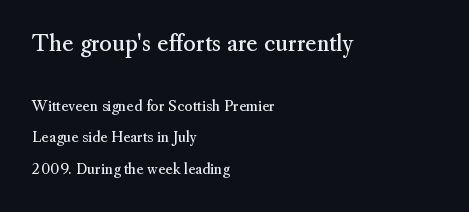
The image shows 22 px text type, upright; set left-aligned, loose line spacing (2.24x), normal letter spacing, not underlined; the first (top) block is 1.57x larger.
